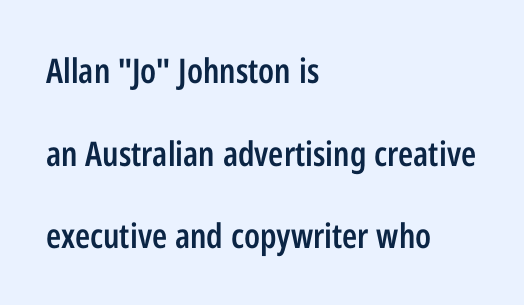
The image shows 34 px semibold, condensed sans-serif type, upright; set left-aligned, loose line spacing (2.43x), normal letter spacing, not underlined; low stroke contrast and a medium x-height.
